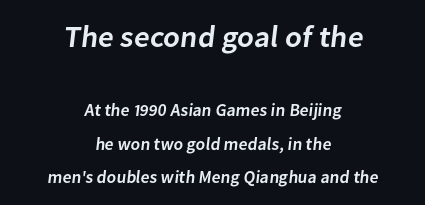
{"serif": "no", "bold": "semi", "weight": "semibold", "width": "normal", "stroke_contrast": "low", "x_height": "medium", "monospaced": "no", "underline": "no", "align": "center", "line_spacing": "loose", "line_spacing_ratio": 1.95, "letter_spacing": "normal", "letter_spacing_em": 0.0, "larger_block": "first", "size_ratio": 1.76, "glyph_px": 30}
